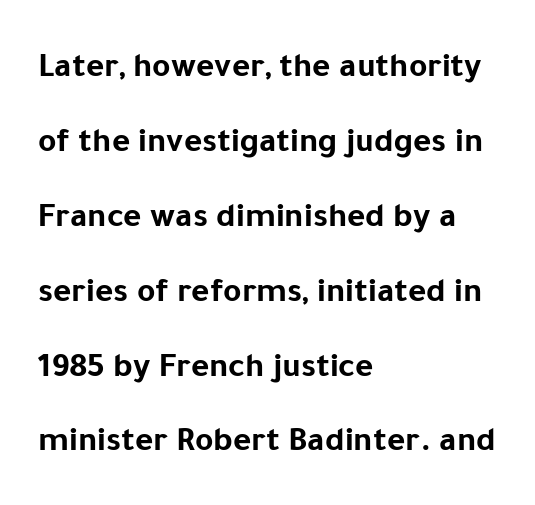
The image shows 35 px bold sans-serif type, upright; set left-aligned, loose line spacing (2.14x), normal letter spacing, not underlined; low stroke contrast and a medium x-height.
